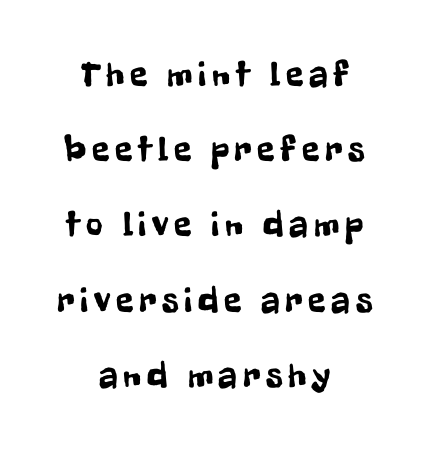
Notice the wide empty band between every row — that's loose leading. Does the copy run flush right? No — it is centered line by line. Every stem runs plumb, perpendicular to the baseline. A typesetter would label this face a sans. Varying glyph widths throughout — classic text-font behaviour.
